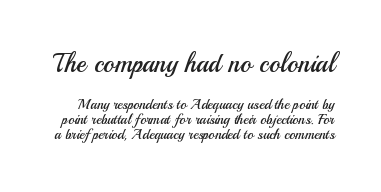
Q: Is the text bold? A: No.
Q: Is the text italic (slanted)? A: Yes.
Q: Is the text underlined? A: No.
Q: Is the spacing between letters normal or unusually wide? A: Normal.
Q: Is the spacing between lines tight, normal or loose? A: Tight.
Q: Which block of text is set in a larger size, the first (top) or the second (bottom)? A: The first (top) one.
